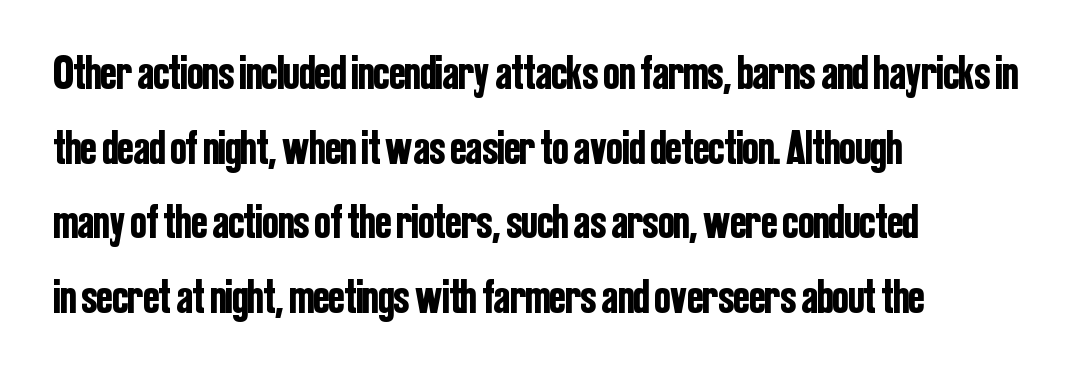
The image shows 47 px condensed sans-serif type, upright; set left-aligned, normal line spacing (1.59x), normal letter spacing, not underlined; low stroke contrast and a medium x-height.
